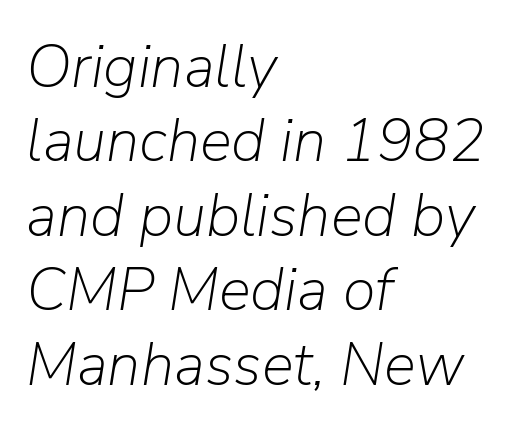
{"italic": "yes", "lean": "right", "slant_degrees": 9, "bold": "no", "weight": "light", "width": "normal", "stroke_contrast": "low", "x_height": "medium", "monospaced": "no", "underline": "no", "align": "left", "line_spacing_ratio": 1.24, "letter_spacing": "normal", "letter_spacing_em": 0.0, "glyph_px": 60}
